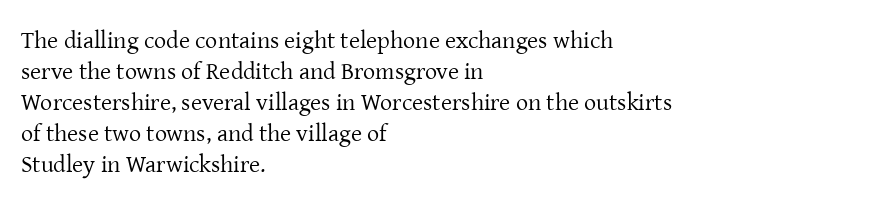
{"italic": "no", "bold": "no", "underline": "no", "align": "left", "line_spacing": "normal", "line_spacing_ratio": 1.29, "letter_spacing": "normal", "letter_spacing_em": 0.0, "glyph_px": 24}
